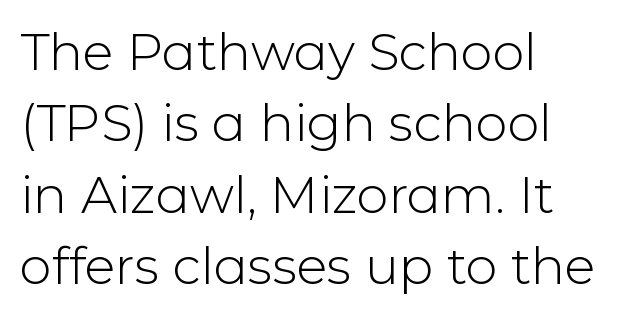
{"serif": "no", "italic": "no", "bold": "no", "weight": "light", "width": "normal", "stroke_contrast": "low", "x_height": "medium", "monospaced": "no", "underline": "no", "align": "left", "line_spacing": "normal", "line_spacing_ratio": 1.4, "letter_spacing": "normal", "letter_spacing_em": 0.0, "glyph_px": 51}
